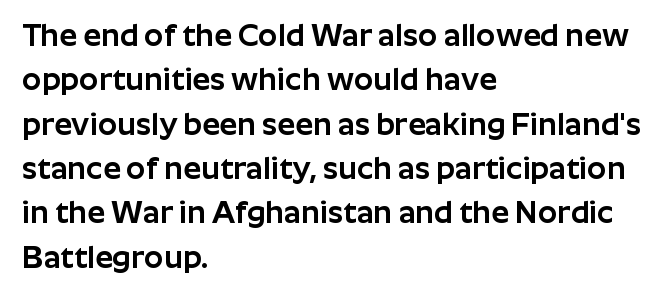
Is the letter spacing exaggerated? No — it looks like the ordinary default. The glyphs are unaccompanied by any horizontal stroke below them. Characters remain perfectly vertical along every line. How would I describe the line gaps? Plain and ordinary.
